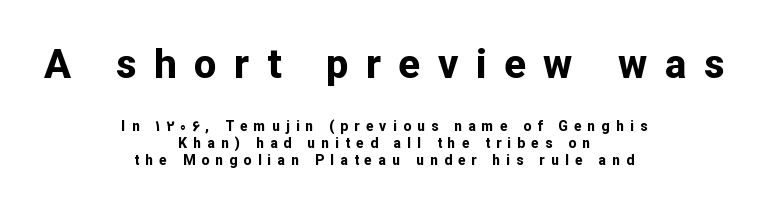
The image shows 40 px bold sans-serif type, upright; set centered, line spacing 1.2x, unusually wide letter spacing (+0.44 em), not underlined; the first (top) block is 2.86x larger; low stroke contrast and a medium x-height.
